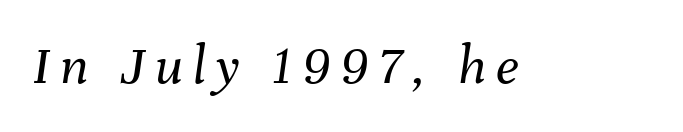
The image shows 56 px regular-weight type, italic (leaning right); set not underlined; medium stroke contrast and a medium x-height.
